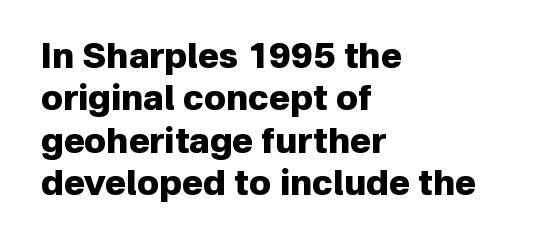
Q: Is the text bold? A: Yes.
Q: Is the text italic (slanted)? A: No, it is upright.
Q: Is the typeface a serif or a sans-serif typeface? A: Sans-serif.
Q: Is the text underlined? A: No.
Q: How is the paragraph aligned? A: Left-aligned.
Q: Is the spacing between letters normal or unusually wide? A: Normal.
Q: Width (condensed, normal, or wide)? A: Normal.
Q: Stroke contrast? A: Low.
Q: x-height? A: Medium.
Q: Monospaced? A: No.
